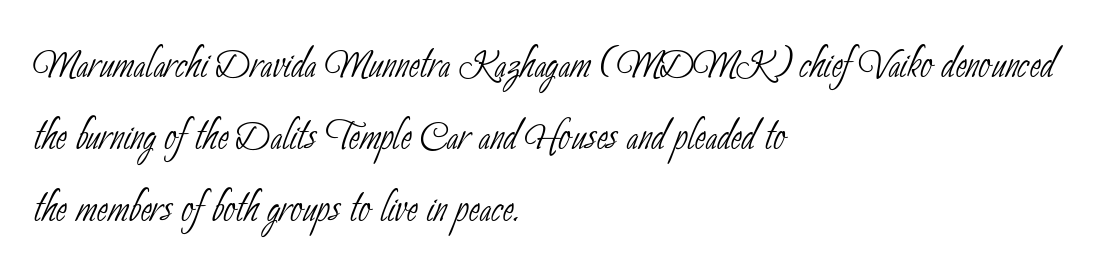
Q: Is the text bold? A: No.
Q: Is the typeface a serif or a sans-serif typeface? A: Sans-serif.
Q: Is the text underlined? A: No.
Q: How is the paragraph aligned? A: Left-aligned.
Q: Is the spacing between letters normal or unusually wide? A: Normal.
Q: Is the spacing between lines tight, normal or loose? A: Normal.
Q: Width (condensed, normal, or wide)? A: Condensed.
Q: Stroke contrast? A: Low.
Q: x-height? A: Small.
Q: Monospaced? A: No.
